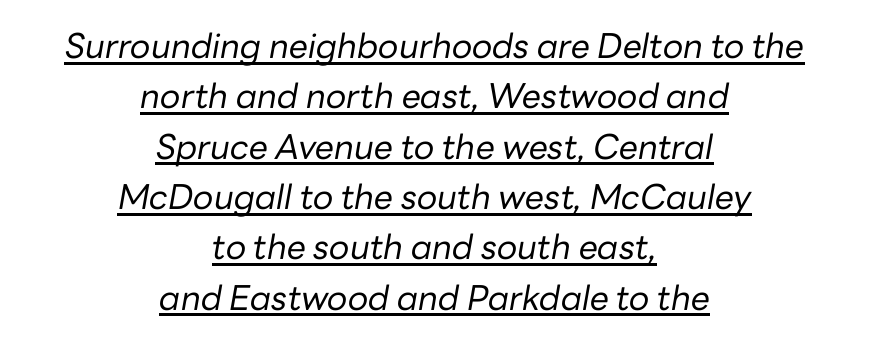
{"italic": "yes", "lean": "right", "slant_degrees": 10, "bold": "no", "weight": "regular", "width": "normal", "stroke_contrast": "low", "x_height": "medium", "monospaced": "no", "underline": "yes", "align": "center", "line_spacing": "normal", "line_spacing_ratio": 1.48, "letter_spacing": "normal", "letter_spacing_em": 0.0, "glyph_px": 34}
